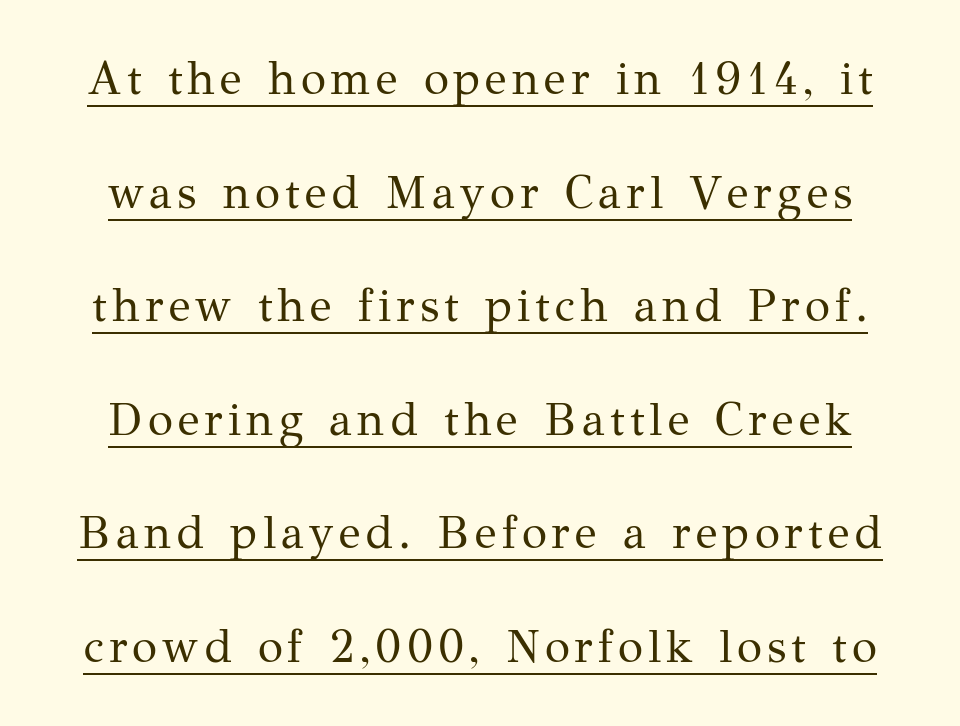
{"serif": "yes", "italic": "no", "bold": "no", "weight": "regular", "width": "normal", "stroke_contrast": "medium", "x_height": "medium", "monospaced": "no", "underline": "yes", "line_spacing": "loose", "line_spacing_ratio": 2.47, "glyph_px": 46}
